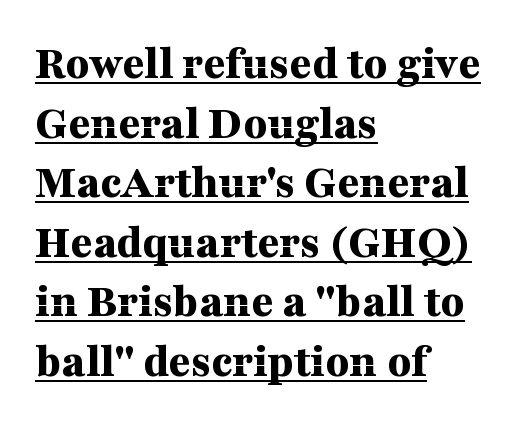
The image shows 48 px bold, wide serif type, upright; set left-aligned, line spacing 1.24x, normal letter spacing, underlined; medium stroke contrast and a medium x-height.
